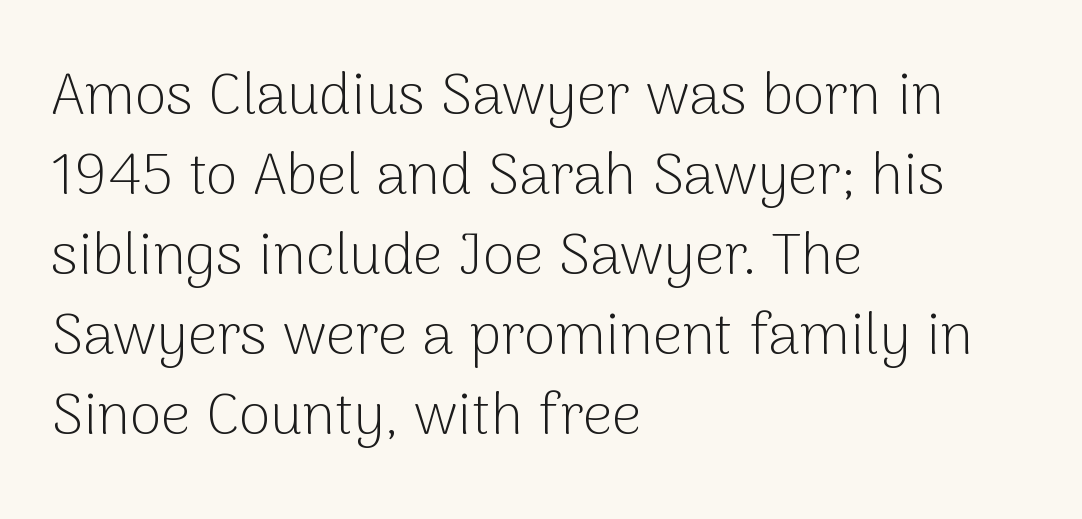
There is no visible air inserted between adjacent glyphs. Students, observe: this is what conventionally led text looks like. Caption: face not bold, strokes unweighted. The lettering stays uniformly vertical, giving the passage a roman look. The type family on display is of the sans-serif kind.
